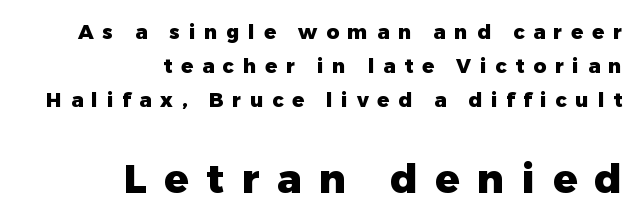
The image shows 40 px heavy sans-serif type, upright; set right-aligned, line spacing 1.71x, unusually wide letter spacing (+0.44 em), not underlined; the second (bottom) block is 2.0x larger; low stroke contrast and a medium x-height.
